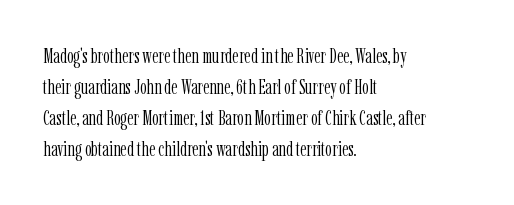
If you drew a line through each stem, it would be perfectly vertical. Leftover space on each line is placed entirely after the last word. The vertical gap from one line to the next is medium. The specimen omits any rule beneath the text block's lines.
